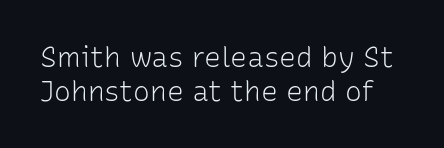
{"serif": "no", "italic": "no", "bold": "no", "weight": "light", "width": "normal", "stroke_contrast": "low", "x_height": "medium", "monospaced": "no", "underline": "no", "line_spacing_ratio": 1.2, "letter_spacing": "normal", "letter_spacing_em": 0.0, "glyph_px": 28}
